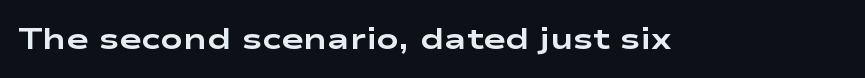
{"serif": "no", "italic": "no", "bold": "yes", "weight": "bold", "width": "wide", "stroke_contrast": "low", "x_height": "medium", "monospaced": "no", "underline": "no", "letter_spacing": "normal", "letter_spacing_em": 0.0, "glyph_px": 30}
